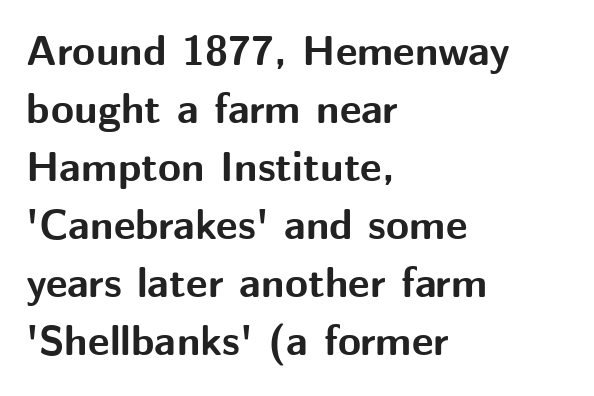
This is roman type, the default non-slanted kind. A student would call this left alignment; a typographer would say flush left, rag right. You could call the tracking neutral — neither tight nor loose. Decoration check: the copy has no underline.
